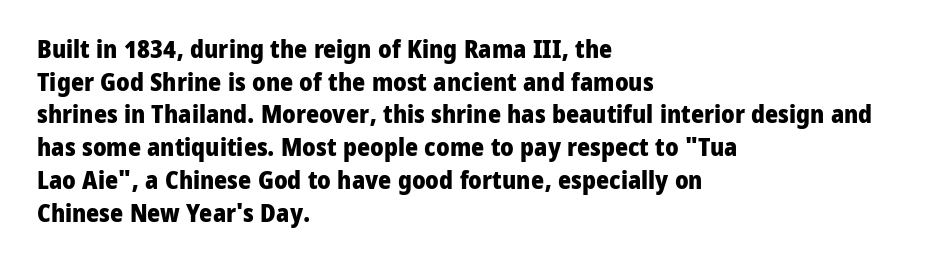
Q: Is the text bold? A: Yes.
Q: Is the text italic (slanted)? A: No, it is upright.
Q: Is the text underlined? A: No.
Q: How is the paragraph aligned? A: Left-aligned.
Q: Is the spacing between letters normal or unusually wide? A: Normal.
Q: Is the spacing between lines tight, normal or loose? A: Normal.
